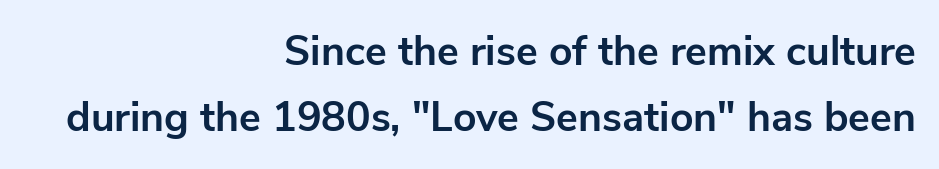
Caption: standard tracking, unaltered. Characters remain perfectly vertical along every line. Note the varied advance widths — an 'i' is clearly narrower than an 'm'. The space beneath each line is pristine and unruled.
